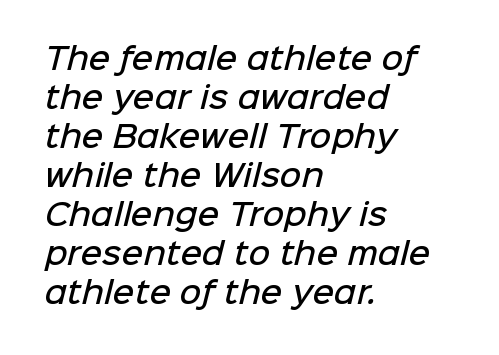
{"serif": "no", "bold": "semi", "weight": "semibold", "width": "normal", "stroke_contrast": "low", "x_height": "medium", "monospaced": "no", "underline": "no", "align": "left", "line_spacing": "normal", "line_spacing_ratio": 1.3, "letter_spacing": "normal", "letter_spacing_em": 0.0, "glyph_px": 30}
